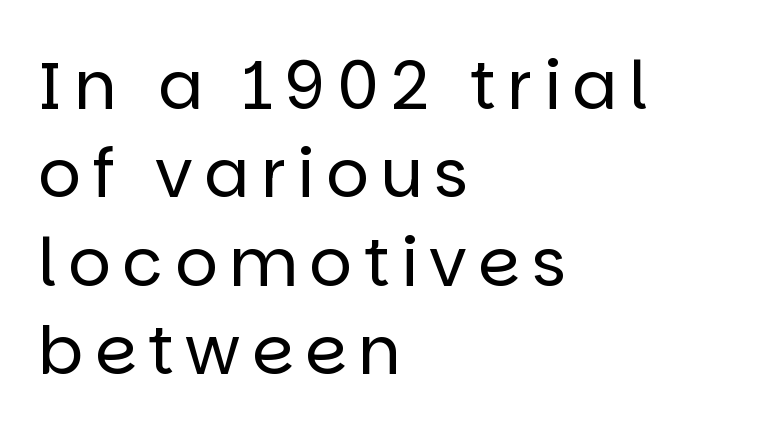
{"serif": "no", "italic": "no", "bold": "no", "weight": "regular", "width": "normal", "stroke_contrast": "low", "x_height": "large", "monospaced": "no", "underline": "no", "align": "left", "line_spacing": "normal", "line_spacing_ratio": 1.32, "glyph_px": 67}
